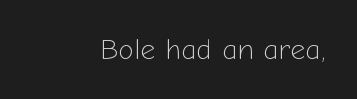
Type without underlining. Are there feet on the stems? There aren't — it's a sans. Spacing verdict: proportional, widths tailored to each character. The letterforms sit shoulder to shoulder at normal distance. The specimen reads as upright at a glance. The strokes carry an ordinary text weight at most.
